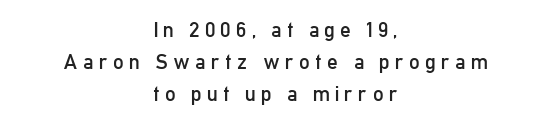
The image shows 21 px text type, upright; set centered, normal line spacing (1.52x), unusually wide letter spacing (+0.25 em), not underlined.
